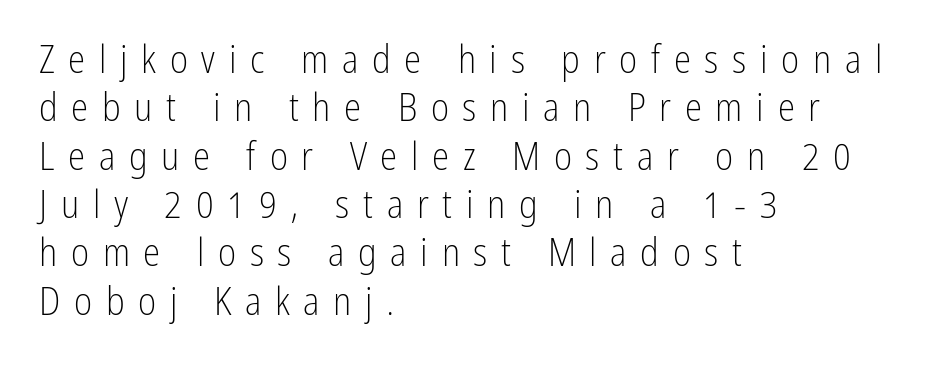
Q: Is the text bold? A: No.
Q: Is the text italic (slanted)? A: No, it is upright.
Q: Is the typeface a serif or a sans-serif typeface? A: Sans-serif.
Q: Is the text underlined? A: No.
Q: How is the paragraph aligned? A: Left-aligned.
Q: Is the spacing between letters normal or unusually wide? A: Unusually wide.
Q: Width (condensed, normal, or wide)? A: Condensed.
Q: Stroke contrast? A: Low.
Q: x-height? A: Medium.
Q: Monospaced? A: No.
